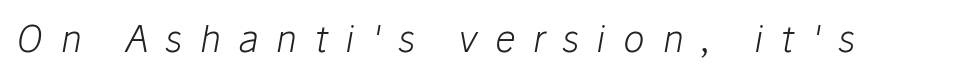
The image shows 36 px light type, italic (leaning right); set unusually wide letter spacing (+0.49 em), not underlined; low stroke contrast and a medium x-height.
